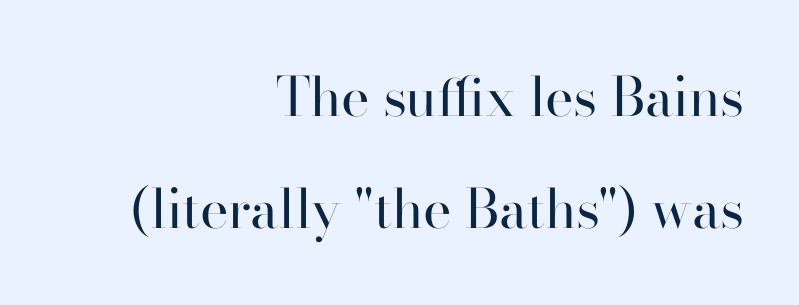
Widely set lines give the paragraph a tall, airy silhouette. This sample has the flowing, uneven cadence of proportional lettering. These lines are set flush right with a ragged left edge. Short note: letters normally spaced. The string is rendered with underlining switched off.
